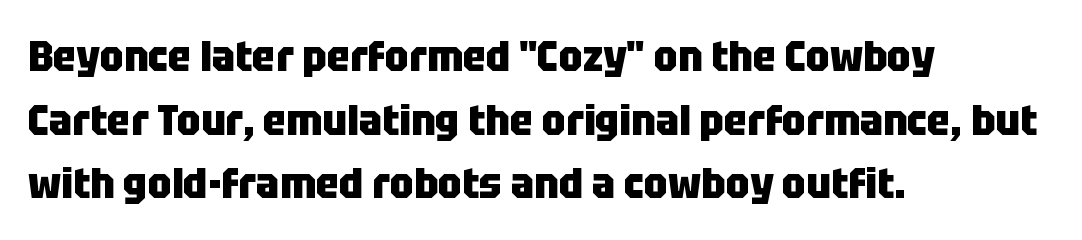
The image shows 43 px heavy, condensed sans-serif type, upright; set left-aligned, normal line spacing (1.48x), normal letter spacing, not underlined; low stroke contrast and a large x-height.
